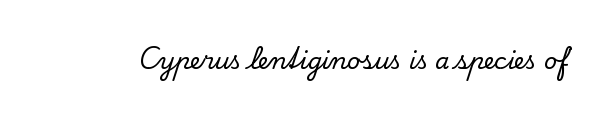
The image shows 23 px text type; set normal letter spacing, not underlined.
